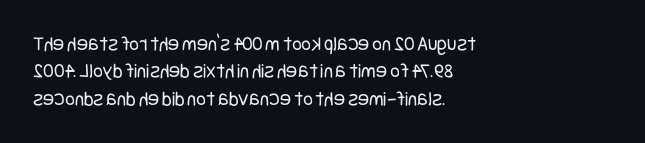
The image shows 21 px text type, upright; set left-aligned, normal line spacing (1.3x), normal letter spacing, not underlined.
